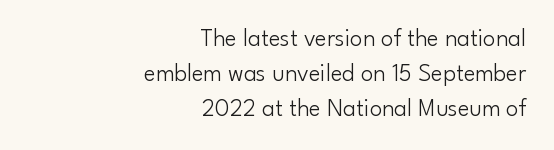
Stem width sits at or under what a default text font uses. Alignment: flush right. Plain, unruled lines of type. Observe the ordinary spacing: letters are neighbours, not strangers. No italicization has been applied; the sample stays upright.
